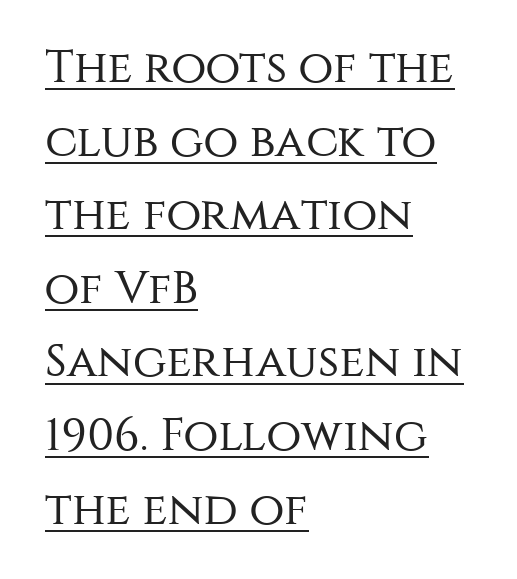
The image shows 46 px regular-weight sans-serif type, upright; set left-aligned, normal line spacing (1.6x), normal letter spacing, underlined; medium stroke contrast and a large x-height.
